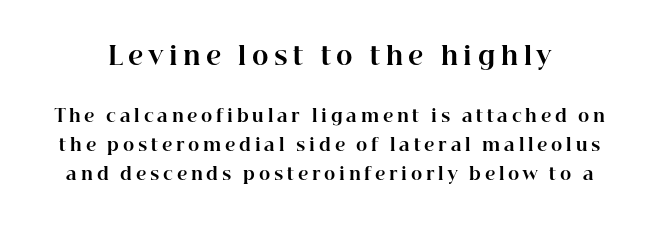
Q: Is the text bold? A: Yes.
Q: Is the text italic (slanted)? A: No, it is upright.
Q: Is the text underlined? A: No.
Q: Is the spacing between letters normal or unusually wide? A: Unusually wide.
Q: Which block of text is set in a larger size, the first (top) or the second (bottom)? A: The first (top) one.
